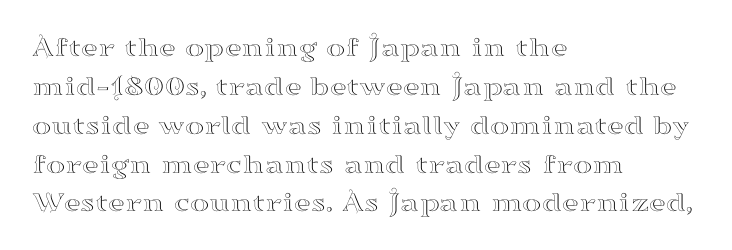
Q: Is the text italic (slanted)? A: No, it is upright.
Q: Is the typeface a serif or a sans-serif typeface? A: Serif.
Q: Is the text underlined? A: No.
Q: How is the paragraph aligned? A: Left-aligned.
Q: Is the spacing between letters normal or unusually wide? A: Normal.
Q: Is the spacing between lines tight, normal or loose? A: Normal.
Q: Width (condensed, normal, or wide)? A: Wide.
Q: Stroke contrast? A: High.
Q: x-height? A: Small.
Q: Monospaced? A: No.
